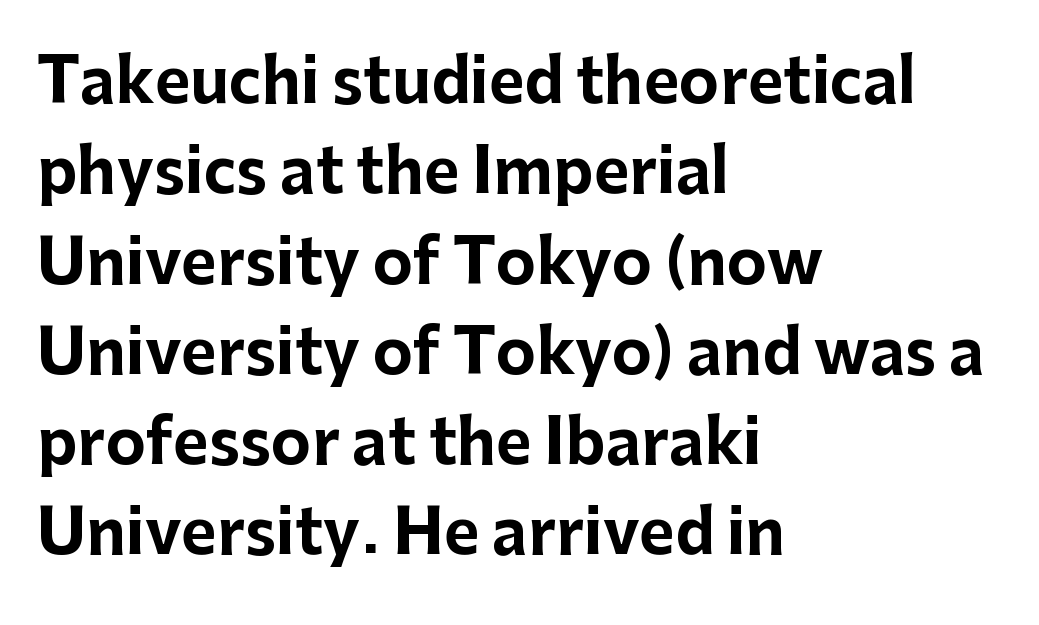
The image shows 61 px bold sans-serif type, upright; set left-aligned, normal line spacing (1.48x), normal letter spacing, not underlined; low stroke contrast and a medium x-height.
